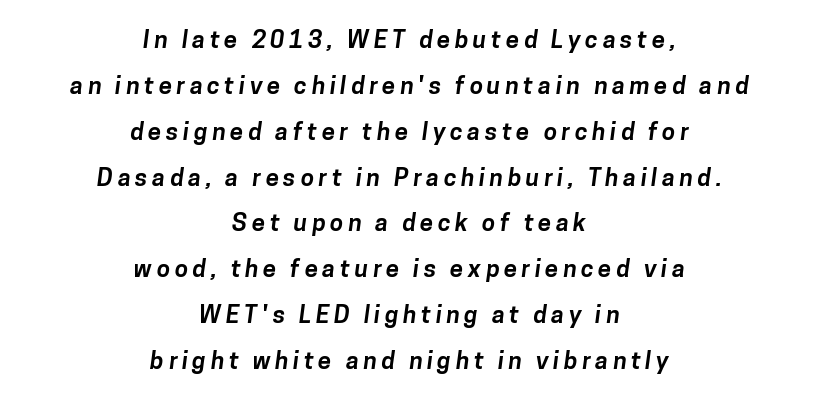
The line-height multiplier appears high, well above default. Check the space under the baseline: it is left empty. Every letter is thick-stroked: bold, no question. In CSS terms this would be text-align: center.
